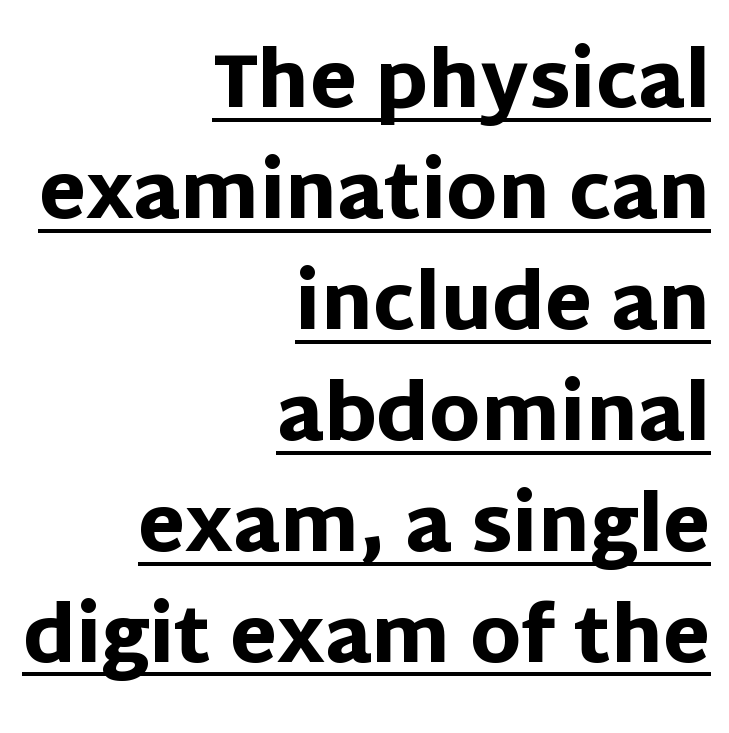
The image shows 76 px heavy sans-serif type, upright; set right-aligned, normal line spacing (1.46x), normal letter spacing, underlined; low stroke contrast and a large x-height.
